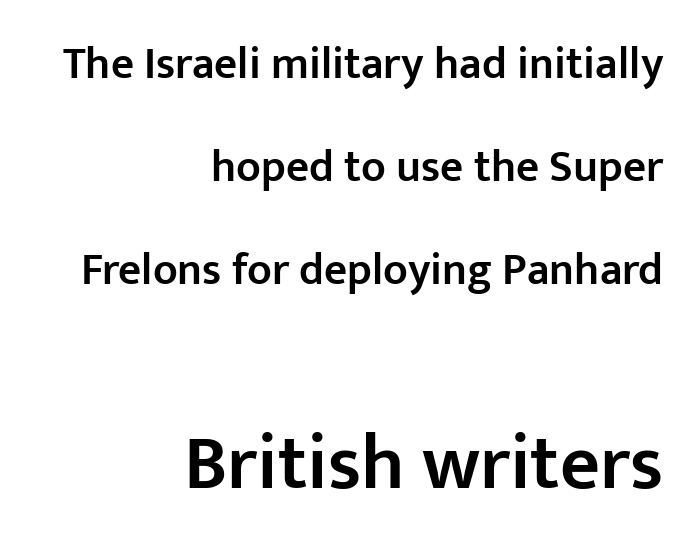
The image shows 78 px semibold sans-serif type, upright; set right-aligned, loose line spacing (2.29x), normal letter spacing, not underlined; the second (bottom) block is 1.73x larger; low stroke contrast and a medium x-height.
